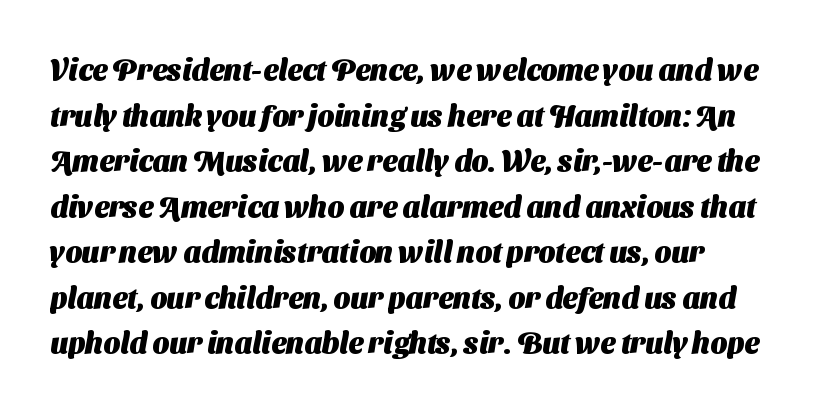
Varying glyph widths throughout — classic text-font behaviour. Look at the bottom of the vertical strokes: they stop flat, with no serifs. This block has exactly the height ordinary leading produces. As a designer I'd log this as weight 700, bold.
